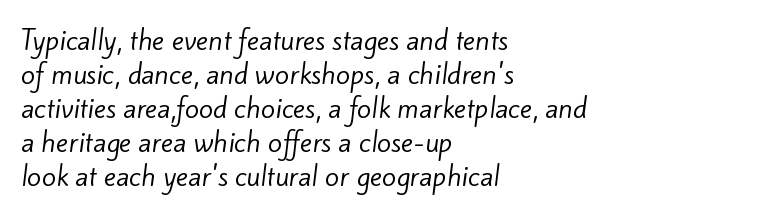
Q: Is the text bold? A: No.
Q: Is the text underlined? A: No.
Q: How is the paragraph aligned? A: Left-aligned.
Q: Is the spacing between letters normal or unusually wide? A: Normal.
Q: Is the spacing between lines tight, normal or loose? A: Normal.
